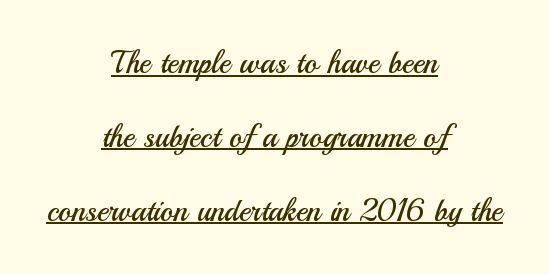
{"serif": "no", "bold": "no", "weight": "regular", "width": "normal", "stroke_contrast": "medium", "x_height": "small", "monospaced": "no", "underline": "yes", "align": "center", "line_spacing": "loose", "line_spacing_ratio": 2.38, "letter_spacing": "normal", "letter_spacing_em": 0.0, "glyph_px": 31}
